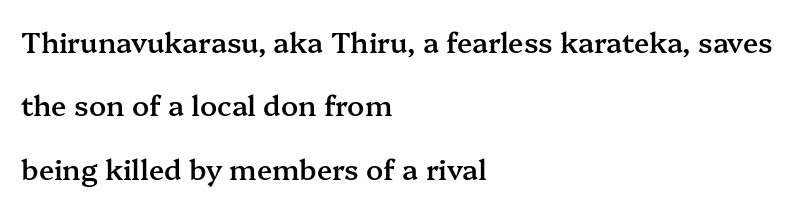
Q: Is the text bold? A: Semi-bold.
Q: Is the text italic (slanted)? A: No, it is upright.
Q: Is the typeface a serif or a sans-serif typeface? A: Serif.
Q: Is the text underlined? A: No.
Q: How is the paragraph aligned? A: Left-aligned.
Q: Is the spacing between letters normal or unusually wide? A: Normal.
Q: Is the spacing between lines tight, normal or loose? A: Loose.
Q: Width (condensed, normal, or wide)? A: Normal.
Q: Stroke contrast? A: Medium.
Q: x-height? A: Medium.
Q: Monospaced? A: No.
